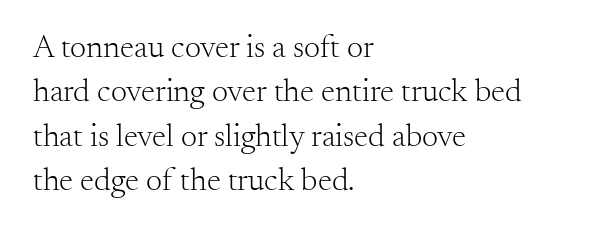
{"serif": "yes", "italic": "no", "bold": "no", "weight": "light", "width": "normal", "stroke_contrast": "medium", "x_height": "small", "monospaced": "no", "underline": "no", "align": "left", "line_spacing": "normal", "line_spacing_ratio": 1.39, "letter_spacing": "normal", "letter_spacing_em": 0.0, "glyph_px": 32}
